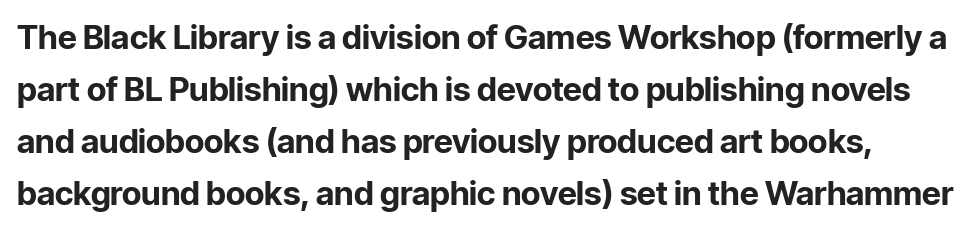
The image shows 33 px bold sans-serif type, upright; set normal line spacing (1.58x), normal letter spacing, not underlined; low stroke contrast and a medium x-height.
